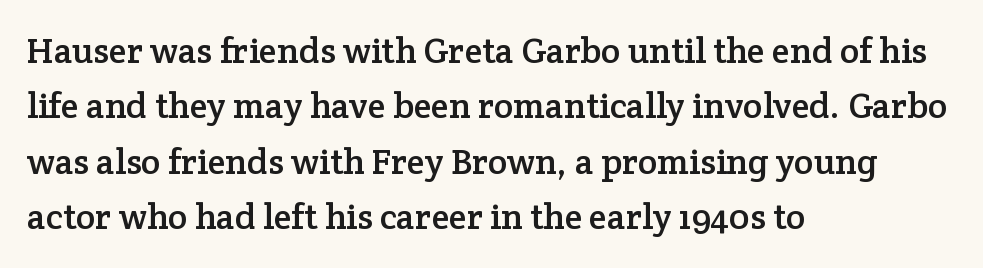
Q: Is the text italic (slanted)? A: No, it is upright.
Q: Is the typeface a serif or a sans-serif typeface? A: Serif.
Q: Is the text underlined? A: No.
Q: How is the paragraph aligned? A: Left-aligned.
Q: Is the spacing between letters normal or unusually wide? A: Normal.
Q: Is the spacing between lines tight, normal or loose? A: Normal.
Q: Width (condensed, normal, or wide)? A: Normal.
Q: Stroke contrast? A: Low.
Q: x-height? A: Medium.
Q: Monospaced? A: No.
